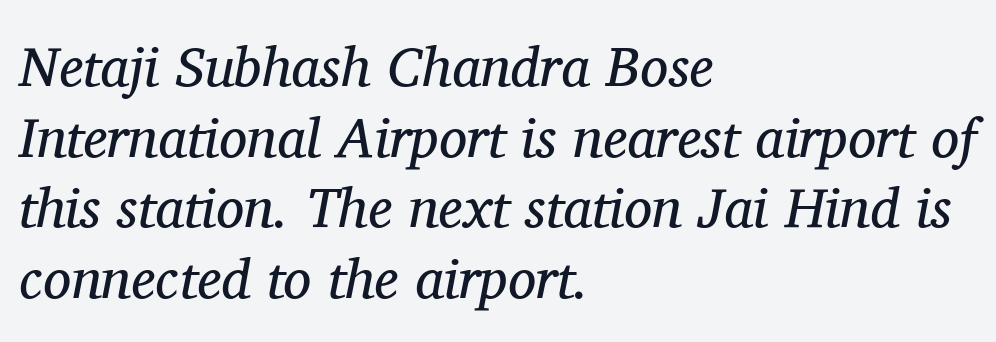
The image shows 56 px regular-weight serif type, italic (leaning right); set left-aligned, normal line spacing (1.26x), normal letter spacing, not underlined; medium stroke contrast and a medium x-height.
